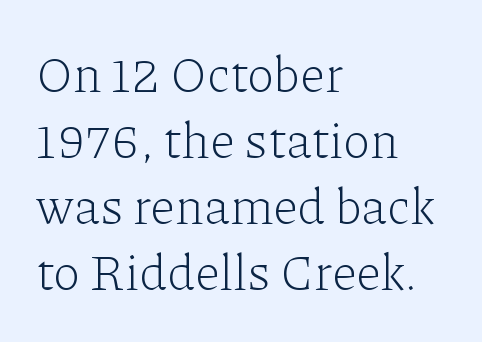
The image shows 50 px light serif type, upright; set left-aligned, normal line spacing (1.32x), normal letter spacing, not underlined; low stroke contrast and a medium x-height.
